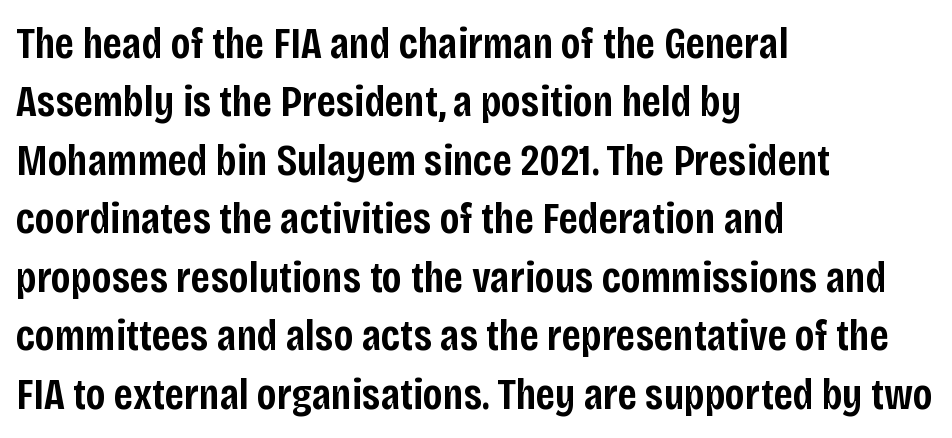
You could call the tracking neutral — neither tight nor loose. The passage shown is typed in a proportional face where columns would drift. Honestly, the row spacing looks completely unremarkable. Underlining? Definitely not there. The axis of the letterforms is exactly vertical. The text was rendered using a sans face with plain stroke endings.
